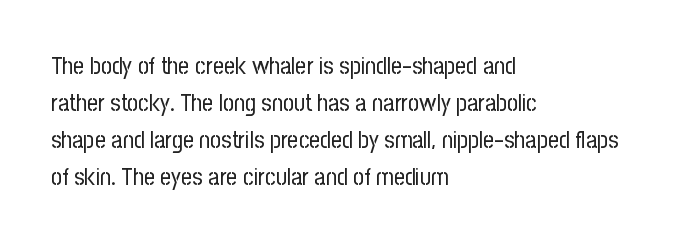
{"italic": "no", "bold": "no", "underline": "no", "align": "left", "line_spacing": "normal", "line_spacing_ratio": 1.54, "letter_spacing": "normal", "letter_spacing_em": 0.0, "glyph_px": 24}
